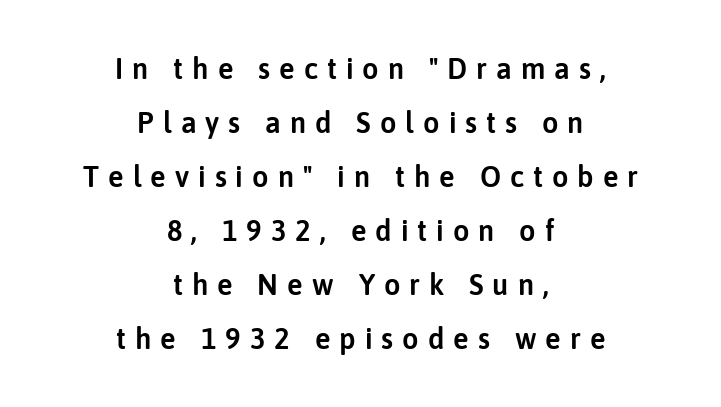
Q: Is the text italic (slanted)? A: No, it is upright.
Q: Is the typeface a serif or a sans-serif typeface? A: Sans-serif.
Q: Is the text underlined? A: No.
Q: How is the paragraph aligned? A: Centered.
Q: Is the spacing between letters normal or unusually wide? A: Unusually wide.
Q: Width (condensed, normal, or wide)? A: Normal.
Q: Stroke contrast? A: Low.
Q: x-height? A: Medium.
Q: Monospaced? A: No.
